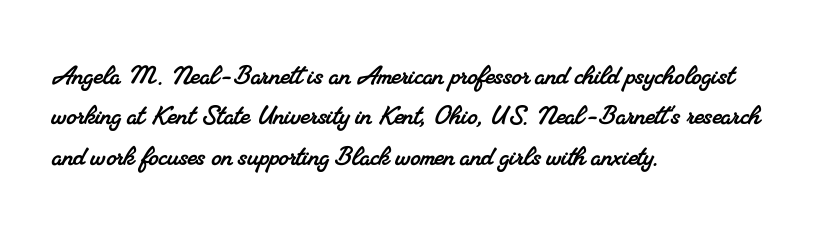
Q: Is the typeface a serif or a sans-serif typeface? A: Serif.
Q: Is the text underlined? A: No.
Q: How is the paragraph aligned? A: Left-aligned.
Q: Is the spacing between letters normal or unusually wide? A: Normal.
Q: Is the spacing between lines tight, normal or loose? A: Normal.
Q: Width (condensed, normal, or wide)? A: Normal.
Q: Stroke contrast? A: Medium.
Q: x-height? A: Small.
Q: Monospaced? A: No.
